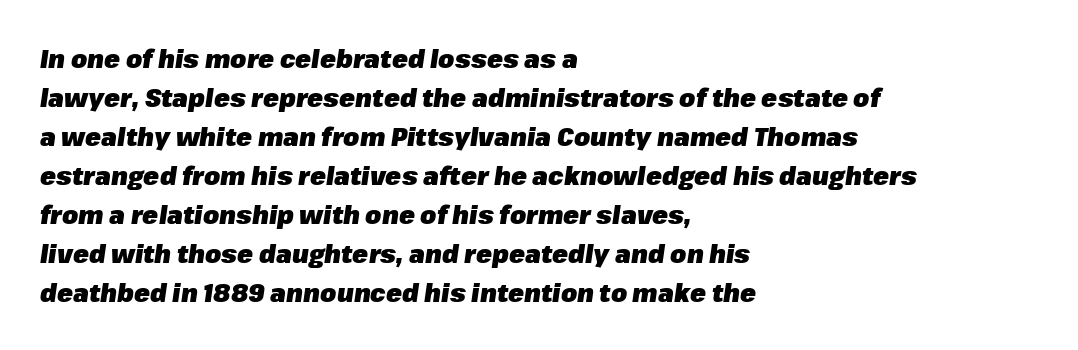
The image shows 26 px bold type, italic (leaning right); set left-aligned, normal line spacing (1.5x), normal letter spacing, not underlined.
